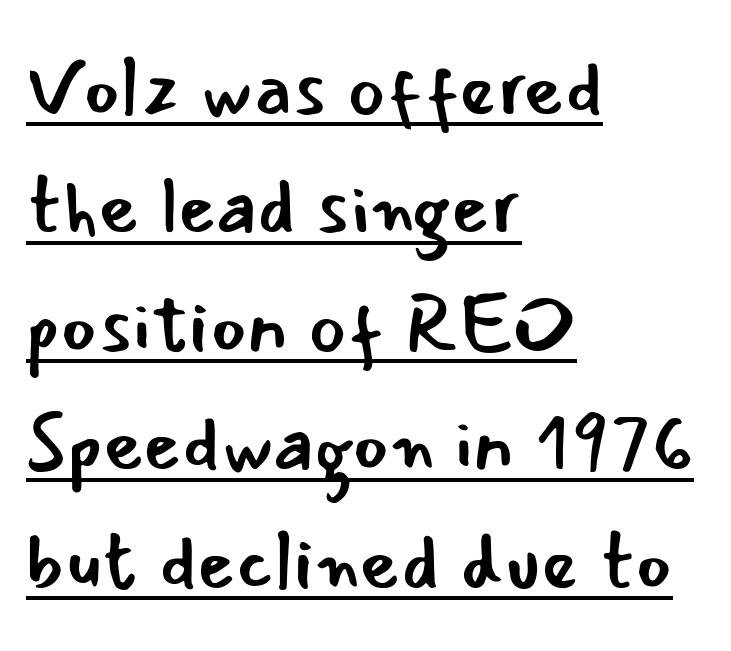
{"serif": "no", "italic": "no", "bold": "no", "weight": "regular", "width": "normal", "stroke_contrast": "low", "x_height": "small", "monospaced": "no", "underline": "yes", "align": "left", "line_spacing": "normal", "line_spacing_ratio": 1.5, "letter_spacing": "normal", "letter_spacing_em": 0.0, "glyph_px": 79}
